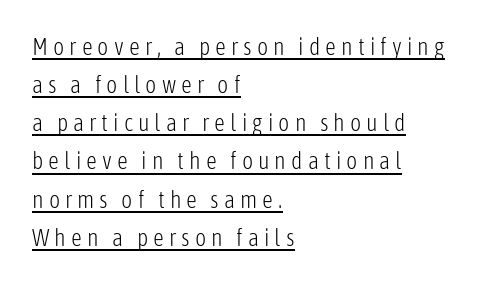
The image shows 24 px text type, upright; set left-aligned, normal line spacing (1.59x), unusually wide letter spacing (+0.21 em), underlined.
